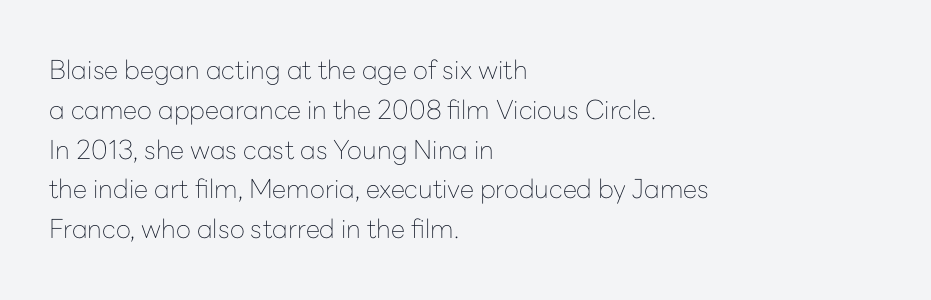
Nobody touched the tracking dial on this one. Line starts are locked; line ends wander. The block of text has a typical density, with ordinary space between rows. The glyphs are unaccompanied by any horizontal stroke below them. Notice how the stems are strictly vertical — no italics here. These glyphs show unthickened strokes, regular width or finer.
